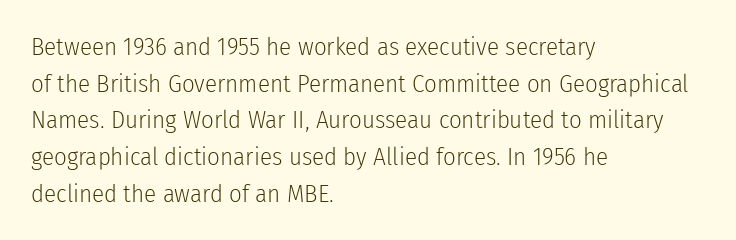
Q: Is the text bold? A: No.
Q: Is the text italic (slanted)? A: No, it is upright.
Q: Is the text underlined? A: No.
Q: How is the paragraph aligned? A: Left-aligned.
Q: Is the spacing between letters normal or unusually wide? A: Normal.
Q: Is the spacing between lines tight, normal or loose? A: Normal.
